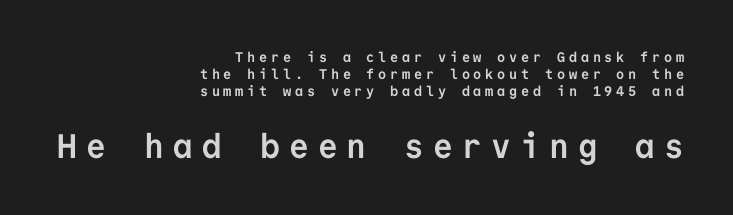
{"serif": "no", "italic": "no", "bold": "yes", "weight": "semibold", "width": "normal", "stroke_contrast": "low", "x_height": "medium", "monospaced": "yes", "underline": "no", "align": "right", "line_spacing_ratio": 1.22, "letter_spacing": "wide", "letter_spacing_em": 0.27, "larger_block": "second", "size_ratio": 2.43, "glyph_px": 34}
